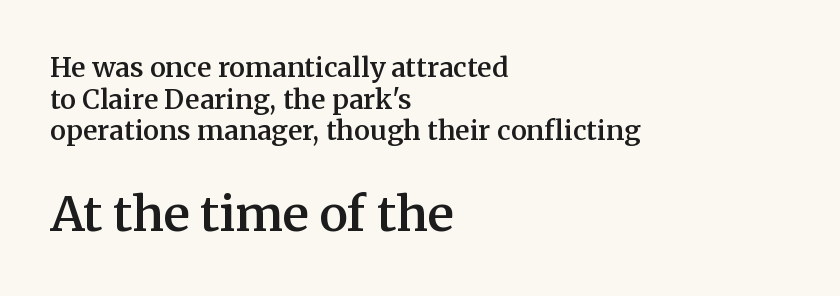
{"serif": "yes", "italic": "no", "bold": "semi", "weight": "semibold", "width": "normal", "stroke_contrast": "medium", "x_height": "medium", "monospaced": "no", "underline": "no", "align": "left", "line_spacing_ratio": 1.17, "letter_spacing": "normal", "letter_spacing_em": 0.0, "larger_block": "second", "size_ratio": 1.78, "glyph_px": 48}
